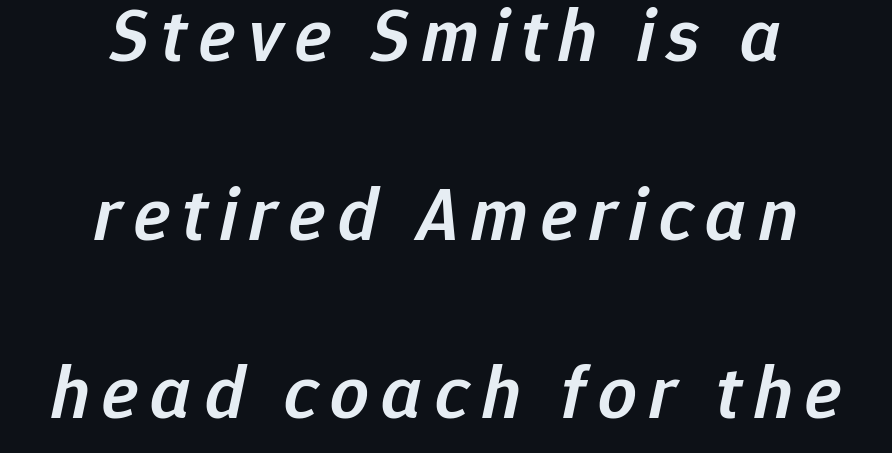
Q: Is the text bold? A: Semi-bold.
Q: Is the text italic (slanted)? A: Yes, it leans right by about 12 degrees.
Q: Is the text underlined? A: No.
Q: How is the paragraph aligned? A: Centered.
Q: Is the spacing between lines tight, normal or loose? A: Loose.
Q: Width (condensed, normal, or wide)? A: Normal.
Q: Stroke contrast? A: Low.
Q: x-height? A: Medium.
Q: Monospaced? A: No.
